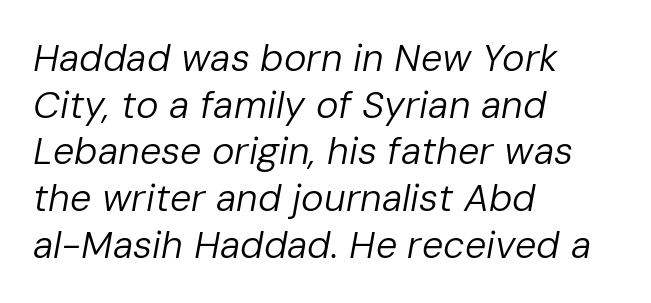
{"italic": "yes", "lean": "right", "slant_degrees": 10, "bold": "no", "weight": "regular", "width": "normal", "stroke_contrast": "low", "x_height": "medium", "monospaced": "no", "underline": "no", "align": "left", "line_spacing_ratio": 1.23, "letter_spacing": "normal", "letter_spacing_em": 0.0, "glyph_px": 38}
